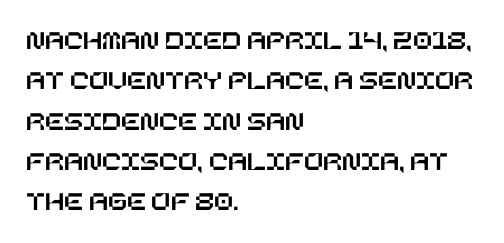
{"italic": "no", "width": "normal", "stroke_contrast": "low", "x_height": "large", "underline": "no", "align": "left", "line_spacing": "normal", "line_spacing_ratio": 1.44, "letter_spacing": "normal", "letter_spacing_em": 0.0, "glyph_px": 28}
